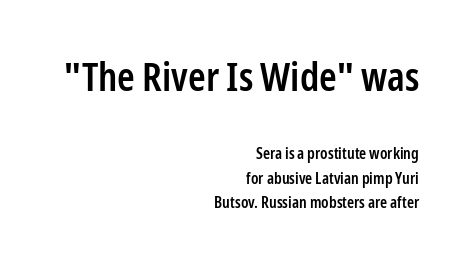
Q: Is the text bold? A: Semi-bold.
Q: Is the text italic (slanted)? A: No, it is upright.
Q: Is the typeface a serif or a sans-serif typeface? A: Sans-serif.
Q: Is the text underlined? A: No.
Q: How is the paragraph aligned? A: Right-aligned.
Q: Is the spacing between letters normal or unusually wide? A: Normal.
Q: Is the spacing between lines tight, normal or loose? A: Normal.
Q: Which block of text is set in a larger size, the first (top) or the second (bottom)? A: The first (top) one.
Q: Width (condensed, normal, or wide)? A: Condensed.
Q: Stroke contrast? A: Low.
Q: x-height? A: Medium.
Q: Monospaced? A: No.
